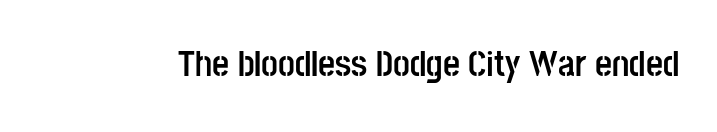
Q: Is the text bold? A: Yes.
Q: Is the text italic (slanted)? A: No, it is upright.
Q: Is the typeface a serif or a sans-serif typeface? A: Sans-serif.
Q: Is the text underlined? A: No.
Q: Is the spacing between letters normal or unusually wide? A: Normal.
Q: Width (condensed, normal, or wide)? A: Condensed.
Q: Stroke contrast? A: Low.
Q: x-height? A: Large.
Q: Monospaced? A: No.
